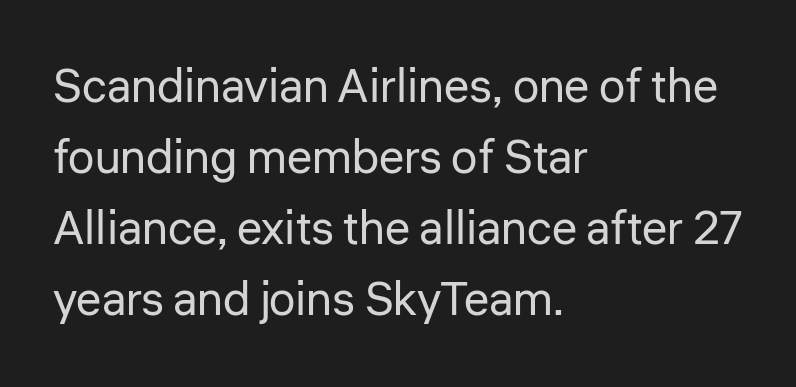
Words appear dense and cohesive because spacing is normal. Does the copy run flush right? No — it runs flush left. You can tell it's not italic because the verticals are truly vertical. These lines are rendered in a variable-pitch font. Observe the absence of serifs on each vertical stroke in this sample.
